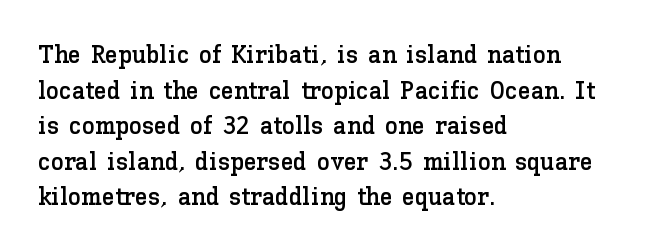
The image shows 26 px text type, upright; set left-aligned, normal line spacing (1.37x), normal letter spacing, not underlined.
